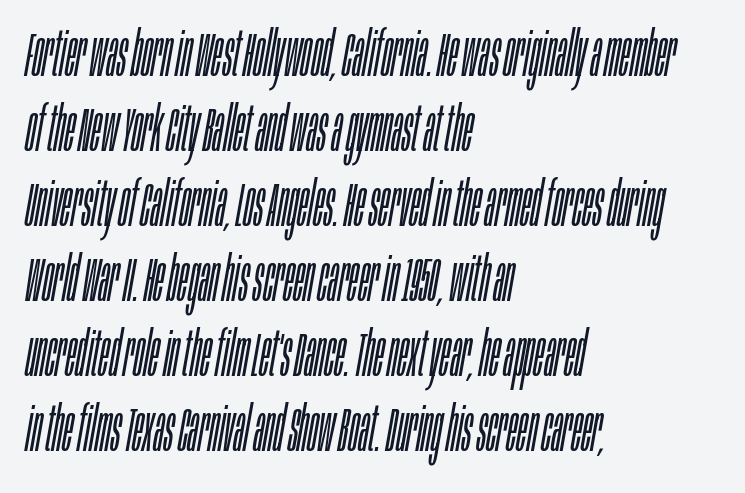
The lines in this sample share a left origin and differ only in where they stop. Lines of text with bare space underneath. Observe the lean: these are italic letterforms. The typesetting does not lean heavy: it is not bold.
